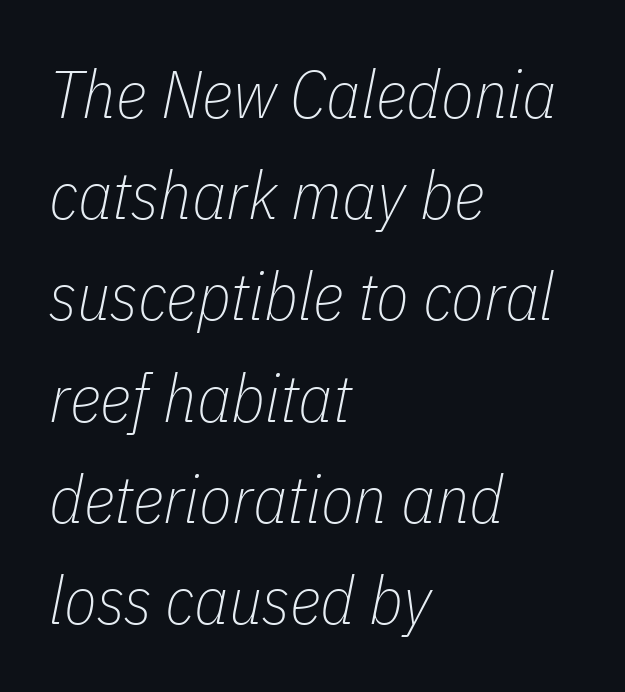
Q: Is the text bold? A: No.
Q: Is the text italic (slanted)? A: Yes, it leans right by about 11 degrees.
Q: Is the text underlined? A: No.
Q: How is the paragraph aligned? A: Left-aligned.
Q: Is the spacing between letters normal or unusually wide? A: Normal.
Q: Is the spacing between lines tight, normal or loose? A: Normal.
Q: Width (condensed, normal, or wide)? A: Condensed.
Q: Stroke contrast? A: Low.
Q: x-height? A: Medium.
Q: Monospaced? A: No.
